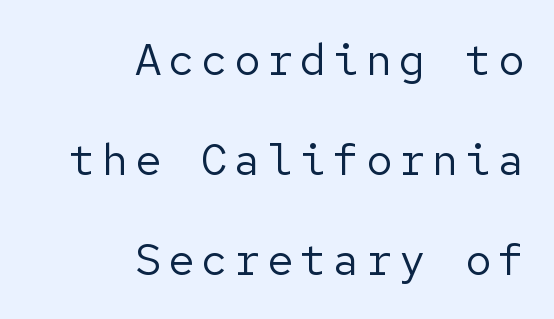
{"serif": "no", "italic": "no", "bold": "no", "weight": "regular", "width": "normal", "stroke_contrast": "low", "x_height": "medium", "underline": "no", "align": "right", "line_spacing": "loose", "line_spacing_ratio": 2.27, "glyph_px": 44}
